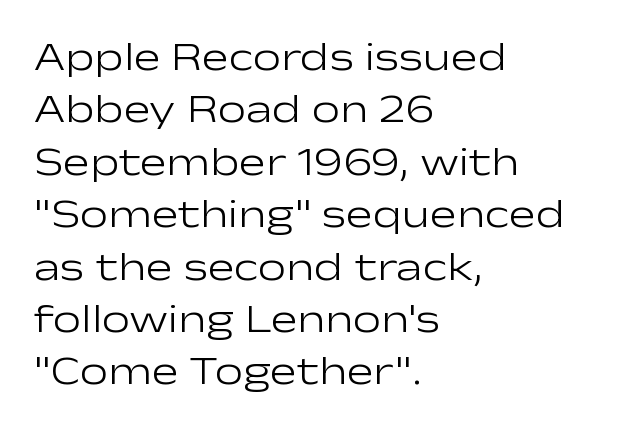
Do the characters align in a grid? No, the font is proportional. The face looks like a standard text weight, possibly lighter. Caption: standard tracking, unaltered. The typesetter chose a ragged-right arrangement here. Are there feet on the stems? There aren't — it's a sans.
